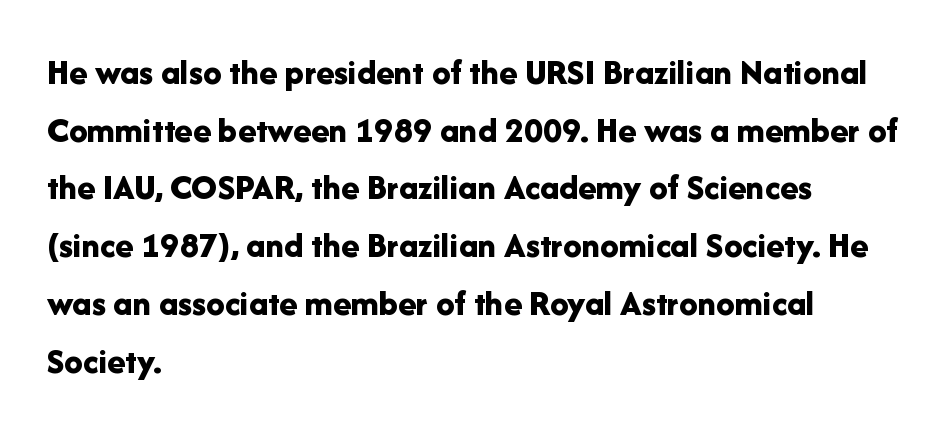
Q: Is the text bold? A: Yes.
Q: Is the text italic (slanted)? A: No, it is upright.
Q: Is the typeface a serif or a sans-serif typeface? A: Sans-serif.
Q: Is the text underlined? A: No.
Q: How is the paragraph aligned? A: Left-aligned.
Q: Is the spacing between letters normal or unusually wide? A: Normal.
Q: Is the spacing between lines tight, normal or loose? A: Normal.
Q: Width (condensed, normal, or wide)? A: Normal.
Q: Stroke contrast? A: Low.
Q: x-height? A: Medium.
Q: Monospaced? A: No.
